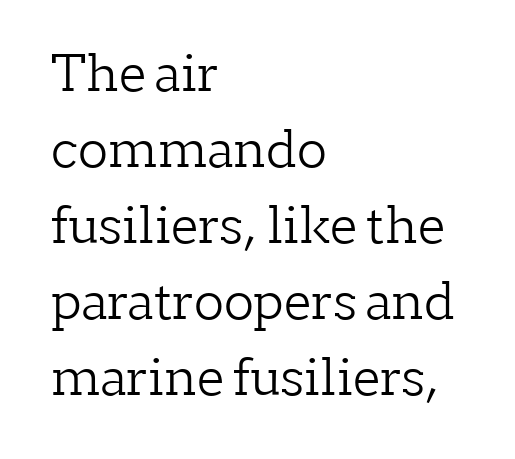
{"serif": "yes", "italic": "no", "bold": "no", "weight": "light", "width": "normal", "stroke_contrast": "low", "x_height": "medium", "monospaced": "no", "underline": "no", "align": "left", "line_spacing": "normal", "line_spacing_ratio": 1.52, "letter_spacing": "normal", "letter_spacing_em": 0.0, "glyph_px": 50}
